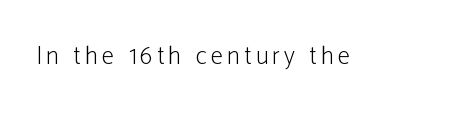
The type sits square on the baseline with zero lean. The strip under each line holds only bare page. Stroke thickness stays within the range of a standard reading face or lighter.
